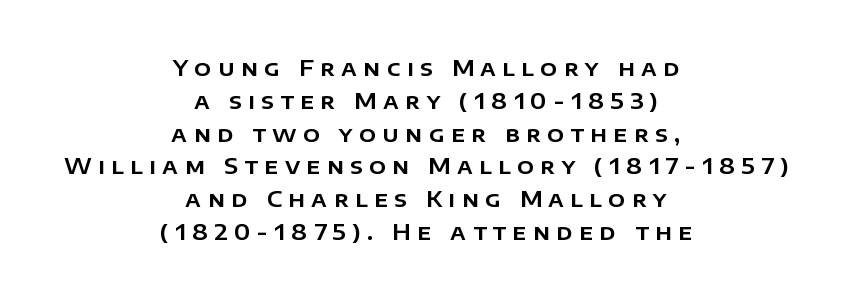
{"italic": "no", "underline": "no", "align": "center", "line_spacing": "normal", "line_spacing_ratio": 1.49, "letter_spacing": "wide", "letter_spacing_em": 0.29, "glyph_px": 22}
